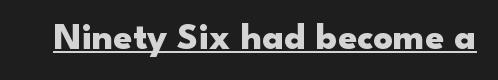
Does the lettering tilt? It doesn't — this is upright. Does the type have serifs? No, each stem ends abruptly. Like a heading marked for emphasis, these lines bear an underscore. The face used here is proportionally spaced, like ordinary book or web type. Nobody touched the tracking dial on this one.
